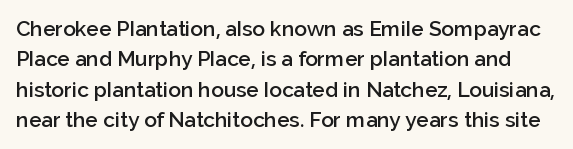
The image shows 21 px text type, upright; set normal line spacing (1.45x), normal letter spacing, not underlined.
